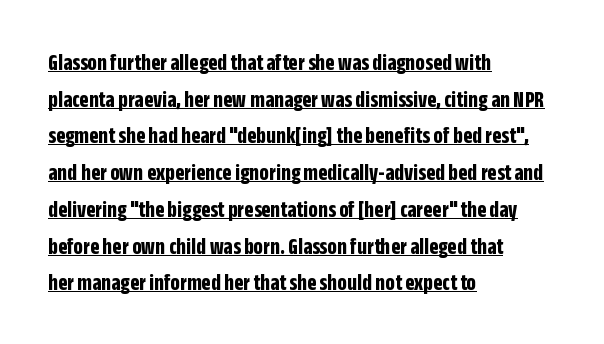
Every character sits straight up, as roman type does. Each line of the rendering has a horizontal stroke beneath the glyphs. Students, note that the glyphs here touch the page at normal intervals. Normally led — the rows are evenly, conventionally spaced. Reading down the block, your eye returns to a fixed left position each line.
